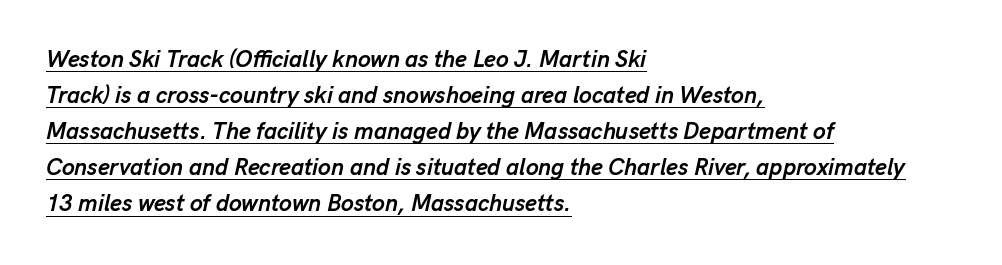
Q: Is the text bold? A: Yes.
Q: Is the text italic (slanted)? A: Yes, it leans right by about 13 degrees.
Q: Is the text underlined? A: Yes.
Q: How is the paragraph aligned? A: Left-aligned.
Q: Is the spacing between letters normal or unusually wide? A: Normal.
Q: Is the spacing between lines tight, normal or loose? A: Normal.
